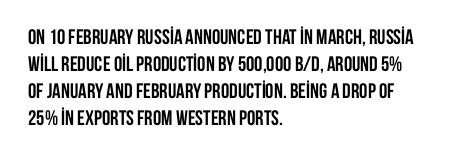
{"italic": "no", "bold": "yes", "underline": "no", "align": "left", "line_spacing": "normal", "line_spacing_ratio": 1.29, "letter_spacing": "normal", "letter_spacing_em": 0.0, "glyph_px": 21}
